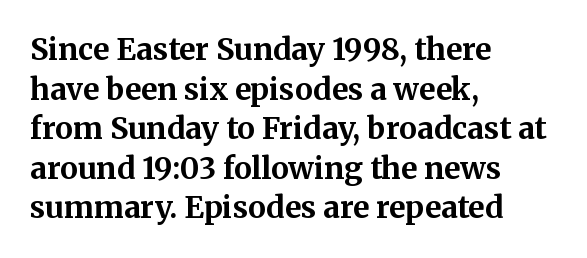
The image shows 30 px bold serif type, upright; set left-aligned, normal line spacing (1.32x), normal letter spacing, not underlined; medium stroke contrast and a medium x-height.
